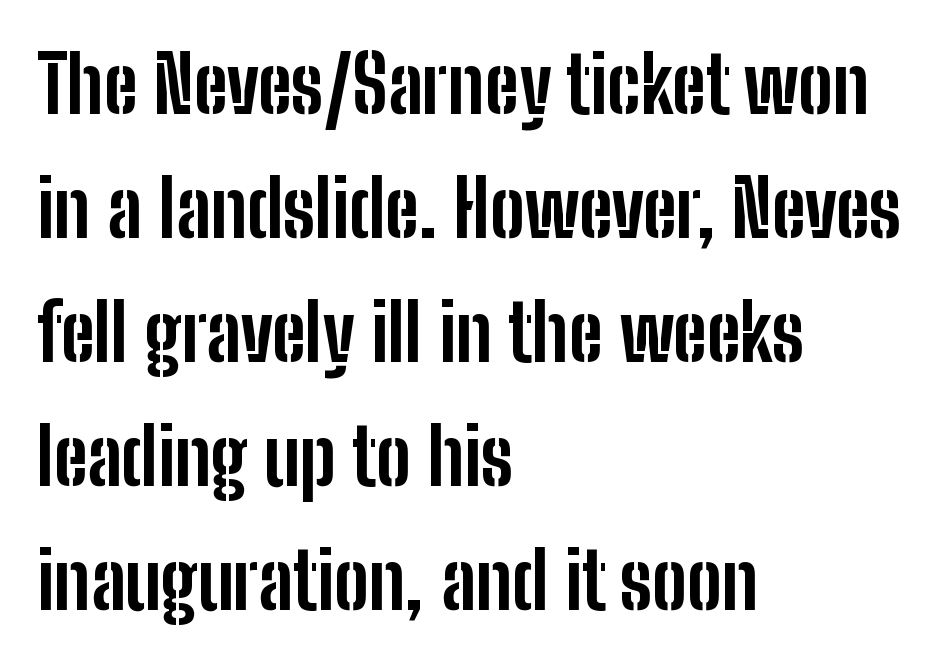
The image shows 78 px bold, condensed sans-serif type, upright; set left-aligned, normal line spacing (1.59x), normal letter spacing, not underlined; low stroke contrast and a medium x-height.
